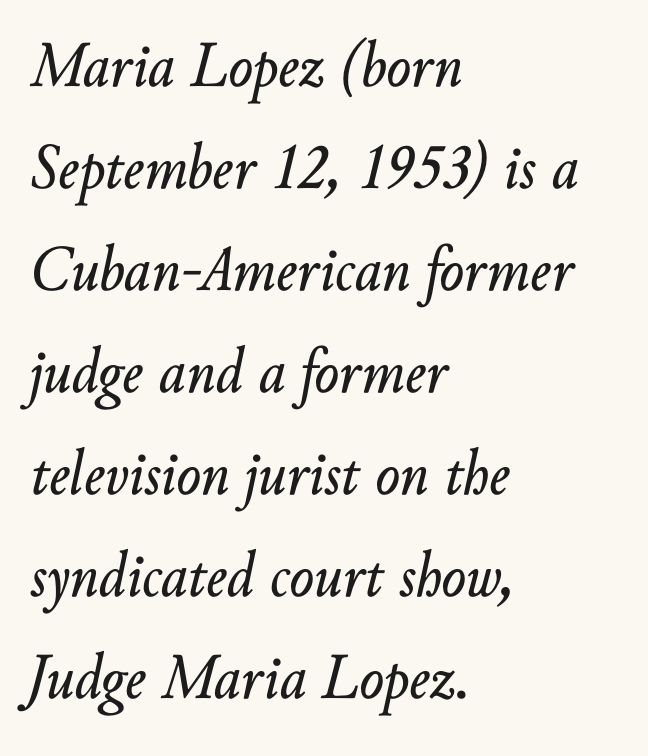
The image shows 65 px text type, italic (leaning right); set left-aligned, normal line spacing (1.57x), normal letter spacing, not underlined; low stroke contrast and a small x-height.
